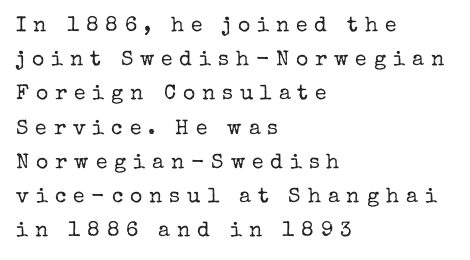
The image shows 21 px text type, upright; set left-aligned, normal line spacing (1.63x), unusually wide letter spacing (+0.33 em), not underlined.
